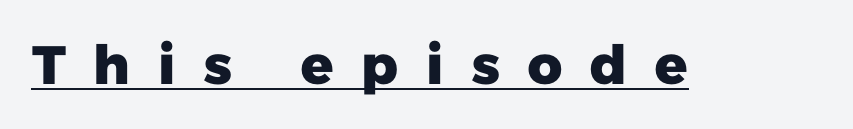
Q: Is the text bold? A: Yes.
Q: Is the typeface a serif or a sans-serif typeface? A: Sans-serif.
Q: Is the text underlined? A: Yes.
Q: Is the spacing between letters normal or unusually wide? A: Unusually wide.
Q: Width (condensed, normal, or wide)? A: Normal.
Q: Stroke contrast? A: Low.
Q: x-height? A: Medium.
Q: Monospaced? A: No.
